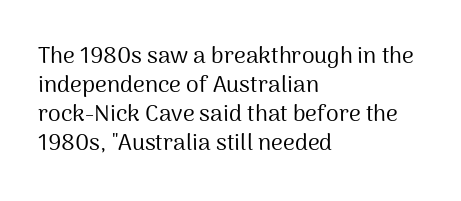
{"italic": "no", "bold": "no", "underline": "no", "align": "left", "line_spacing": "normal", "line_spacing_ratio": 1.26, "letter_spacing": "normal", "letter_spacing_em": 0.0, "glyph_px": 23}
